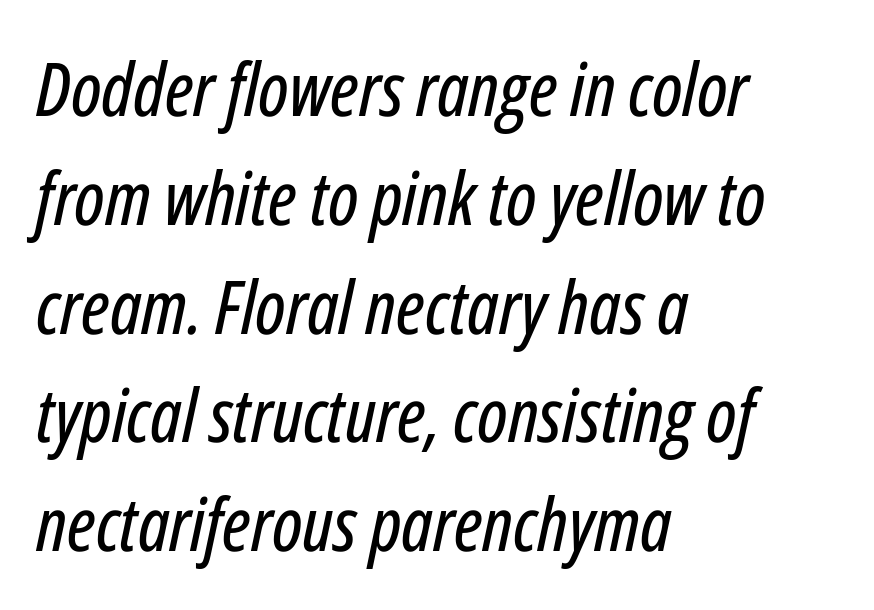
Q: Is the text italic (slanted)? A: Yes, it leans right by about 12 degrees.
Q: Is the text underlined? A: No.
Q: How is the paragraph aligned? A: Left-aligned.
Q: Is the spacing between letters normal or unusually wide? A: Normal.
Q: Is the spacing between lines tight, normal or loose? A: Normal.
Q: Width (condensed, normal, or wide)? A: Condensed.
Q: Stroke contrast? A: Low.
Q: x-height? A: Medium.
Q: Monospaced? A: No.
